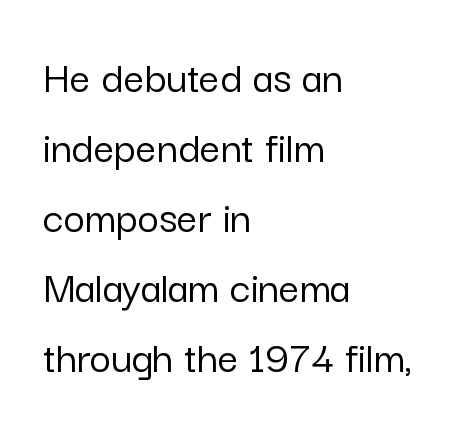
Students, observe: this is what conventionally led text looks like. Proportional: the letters do not fall into vertical columns. Plain, unruled lines of type. A classic flush-left, rag-right setting is used for this passage. The face used here is a sans, in the tradition of grotesques and geometrics.
